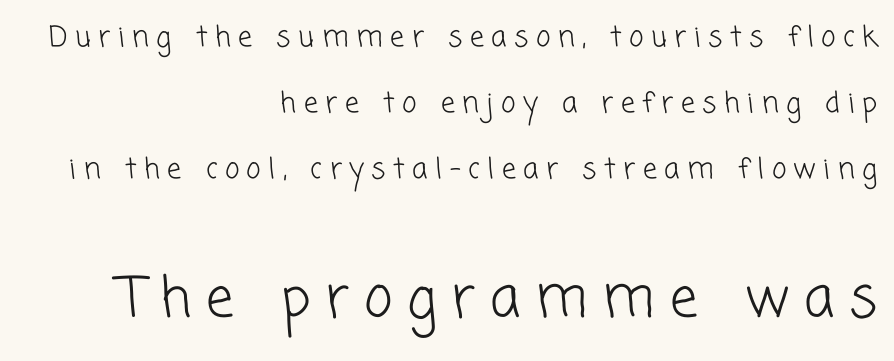
Q: Is the text bold? A: No.
Q: Is the typeface a serif or a sans-serif typeface? A: Sans-serif.
Q: Is the text underlined? A: No.
Q: How is the paragraph aligned? A: Right-aligned.
Q: Is the spacing between letters normal or unusually wide? A: Unusually wide.
Q: Is the spacing between lines tight, normal or loose? A: Loose.
Q: Which block of text is set in a larger size, the first (top) or the second (bottom)? A: The second (bottom) one.
Q: Width (condensed, normal, or wide)? A: Normal.
Q: Stroke contrast? A: Low.
Q: x-height? A: Medium.
Q: Monospaced? A: No.
